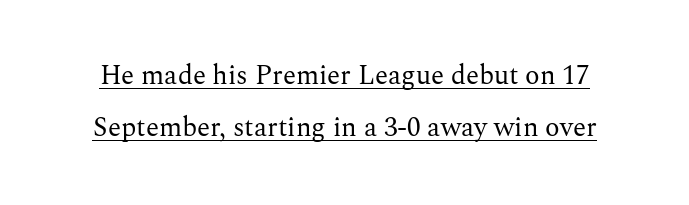
Italic: no, the glyphs are upright roman. Honestly, the rows look like they've been pulled way apart. The typeface has the unassuming heft of standard copy or less. The sample's only ornament is a line tracing under the words. Nothing unusual about the tracking: characters are spaced as the font intends.
